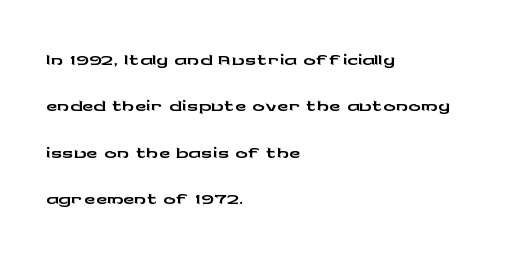
Spacing verdict: proportional, widths tailored to each character. Caption: multi-line text, flush left, ragged right. Grotesque or geometric, the face here clearly has no serifs. Compared with typical paragraphs, the rows here are spaced about the same. Has an underline been added? It has not. Ascenders rise straight up at ninety degrees.
